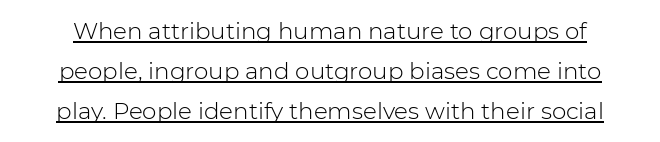
Like a heading marked for emphasis, these lines bear an underscore. Stroke thickness stays within the range of a standard reading face or lighter. Between one letter and the next there's only the usual sliver of space. Posture: straight, roman, zero tilt.
